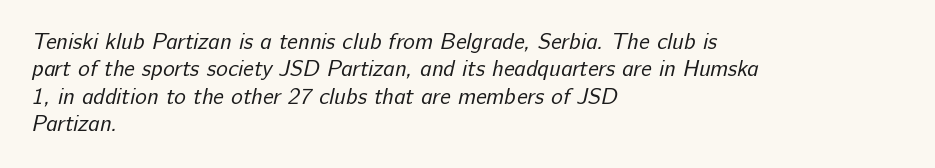
Students, note that the glyphs here touch the page at normal intervals. Honestly, the row spacing looks completely unremarkable. On a weight scale, this lands at 450 or below. Glance below the letters and you will spot only blank space.
